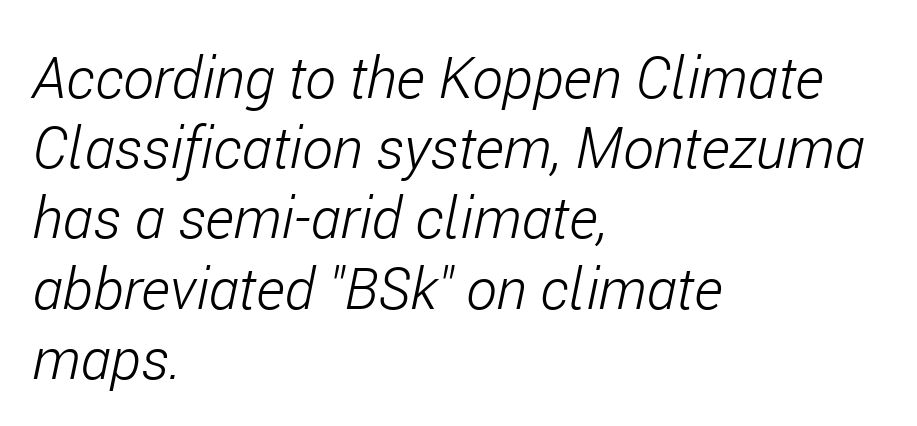
Compared with a centered layout, this one pins lines to the left instead. Rendered with sloped, italic letterforms. The strip under each line holds only bare page. The typeface has the unassuming heft of standard copy or less.
